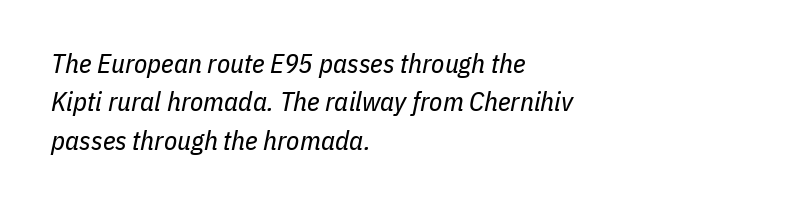
The image shows 27 px text type, italic (leaning right); set left-aligned, normal line spacing (1.42x), normal letter spacing, not underlined.
